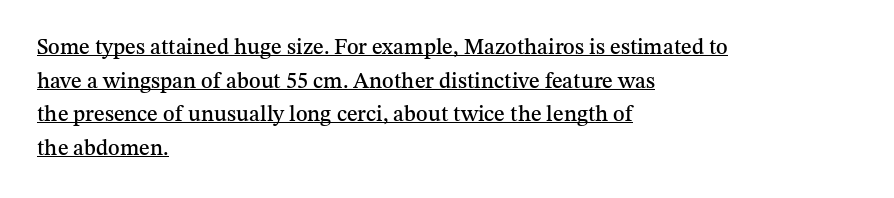
{"italic": "no", "underline": "yes", "align": "left", "line_spacing": "normal", "line_spacing_ratio": 1.53, "letter_spacing": "normal", "letter_spacing_em": 0.0, "glyph_px": 22}
